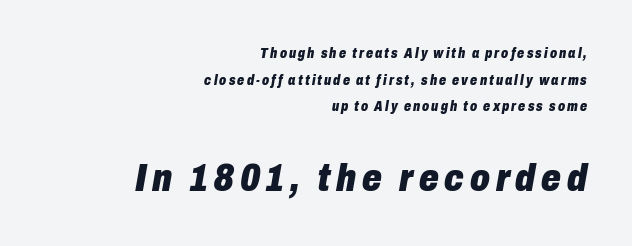
The image shows 39 px heavy, condensed type, italic (leaning right); set right-aligned, loose line spacing (1.91x), not underlined; the second (bottom) block is 2.79x larger; low stroke contrast and a medium x-height.
